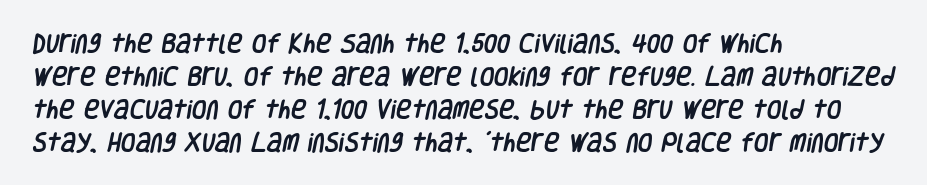
Q: Is the text underlined? A: No.
Q: How is the paragraph aligned? A: Left-aligned.
Q: Is the spacing between letters normal or unusually wide? A: Normal.
Q: Is the spacing between lines tight, normal or loose? A: Normal.
